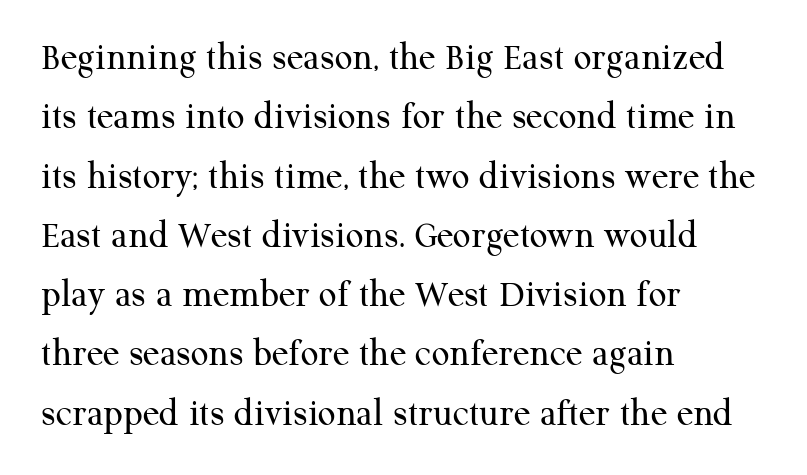
Q: Is the text bold? A: No.
Q: Is the text italic (slanted)? A: No, it is upright.
Q: Is the typeface a serif or a sans-serif typeface? A: Serif.
Q: Is the text underlined? A: No.
Q: How is the paragraph aligned? A: Left-aligned.
Q: Is the spacing between letters normal or unusually wide? A: Normal.
Q: Is the spacing between lines tight, normal or loose? A: Normal.
Q: Width (condensed, normal, or wide)? A: Normal.
Q: Stroke contrast? A: Medium.
Q: x-height? A: Medium.
Q: Monospaced? A: No.
